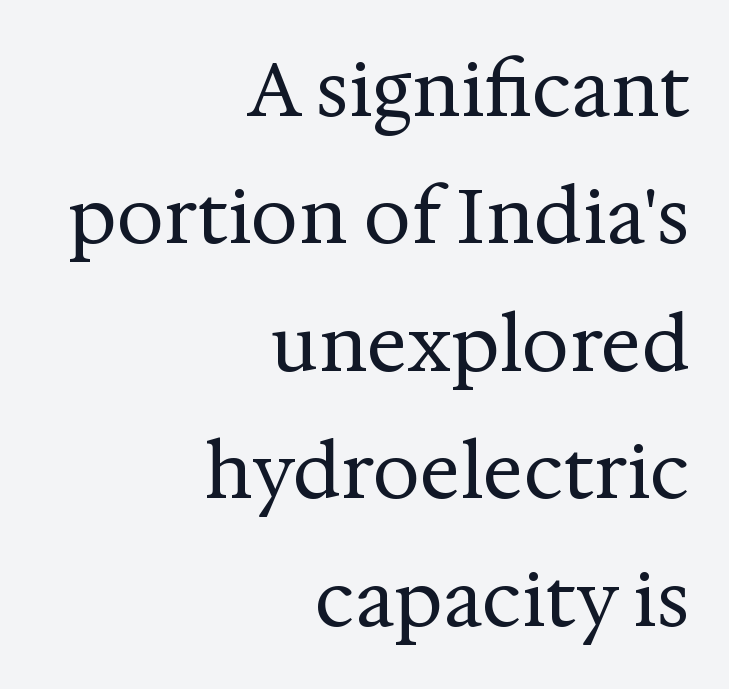
The rendering uses natural spacing where letterforms have individual widths. Leading matches the norm, producing a regular column. Caption: multi-line text, flush right, ragged left. Italic? Not at all — the glyphs are vertical.
